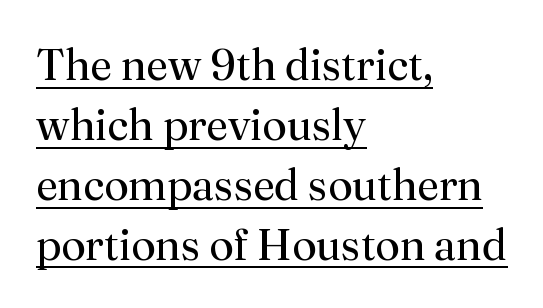
The letters sit at their default tracking, neither squeezed nor spread. Summary of weight: not heavy and not bold. Little horizontal feet cap the strokes, marking this as serif type. The leading is moderate, giving the passage an even texture. When letters stand straight like this, we call the style roman or upright. The typesetter has applied underlining to the passage shown.
